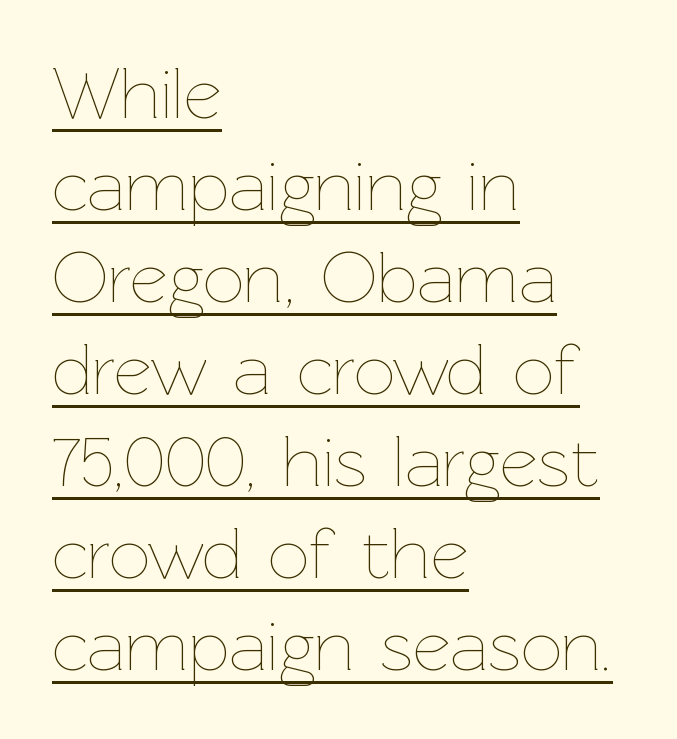
{"italic": "no", "bold": "no", "weight": "thin", "width": "normal", "stroke_contrast": "low", "x_height": "medium", "monospaced": "no", "underline": "yes", "align": "left", "line_spacing": "normal", "line_spacing_ratio": 1.26, "letter_spacing": "normal", "letter_spacing_em": 0.0, "glyph_px": 73}
